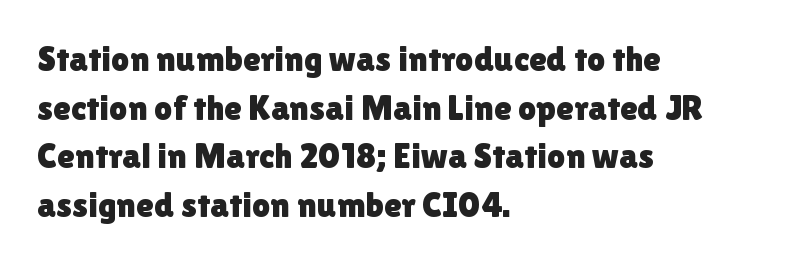
Q: Is the text italic (slanted)? A: No, it is upright.
Q: Is the typeface a serif or a sans-serif typeface? A: Sans-serif.
Q: Is the text underlined? A: No.
Q: How is the paragraph aligned? A: Left-aligned.
Q: Is the spacing between letters normal or unusually wide? A: Normal.
Q: Is the spacing between lines tight, normal or loose? A: Normal.
Q: Width (condensed, normal, or wide)? A: Normal.
Q: x-height? A: Medium.
Q: Monospaced? A: No.
